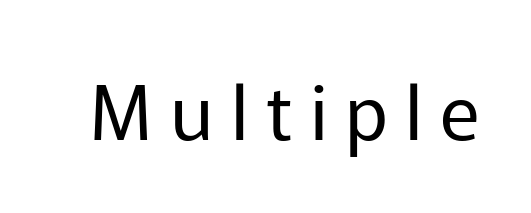
The image shows 76 px regular-weight sans-serif type, upright; set unusually wide letter spacing (+0.23 em), not underlined; low stroke contrast and a medium x-height.
